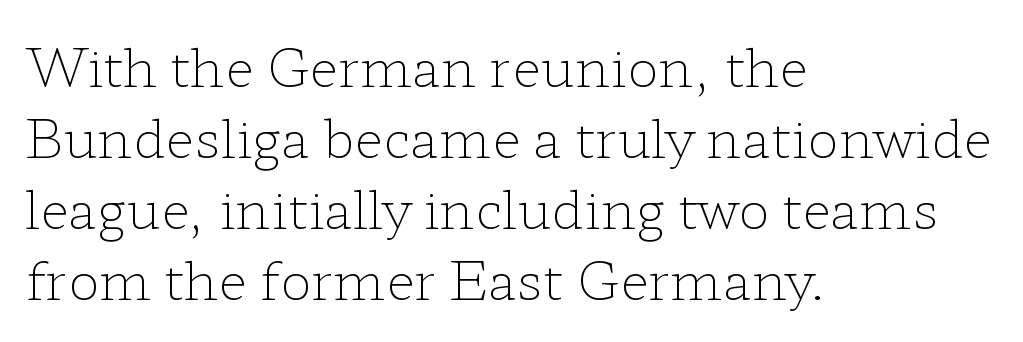
The weight tops out at a normal text grade. Line starts are locked; line ends wander. The glyphs in this specimen are seriffed. If you drew a line through each stem, it would be perfectly vertical.
